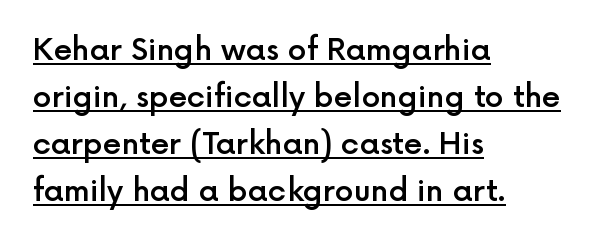
The image shows 30 px semibold sans-serif type, upright; set left-aligned, normal line spacing (1.57x), normal letter spacing, underlined; a medium x-height.
